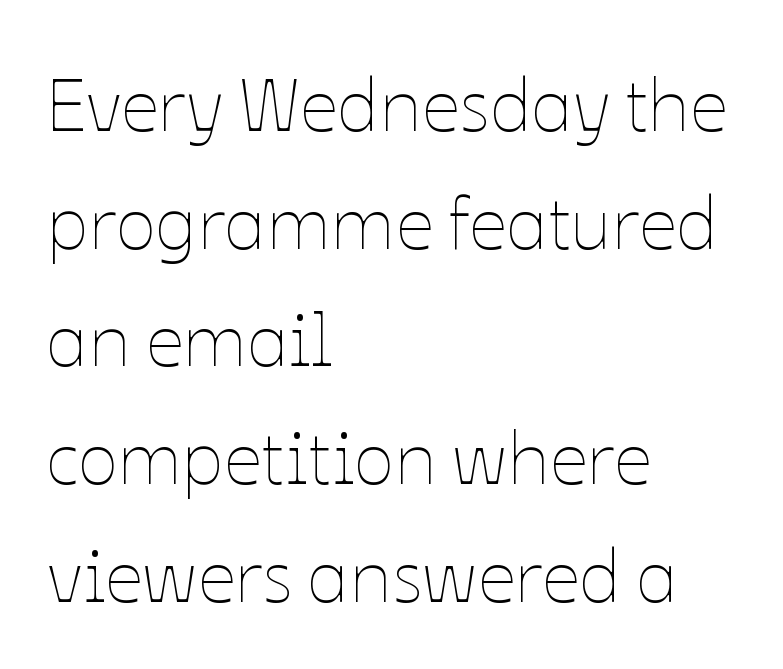
Q: Is the text bold? A: No.
Q: Is the text italic (slanted)? A: No, it is upright.
Q: Is the text underlined? A: No.
Q: How is the paragraph aligned? A: Left-aligned.
Q: Is the spacing between letters normal or unusually wide? A: Normal.
Q: Is the spacing between lines tight, normal or loose? A: Normal.
Q: Width (condensed, normal, or wide)? A: Normal.
Q: Stroke contrast? A: Low.
Q: x-height? A: Medium.
Q: Monospaced? A: No.
